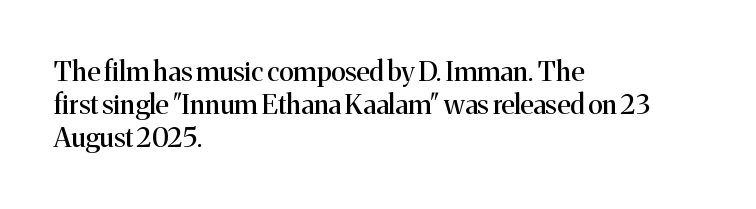
The image shows 27 px text type, upright; set left-aligned, line spacing 1.22x, normal letter spacing, not underlined.
